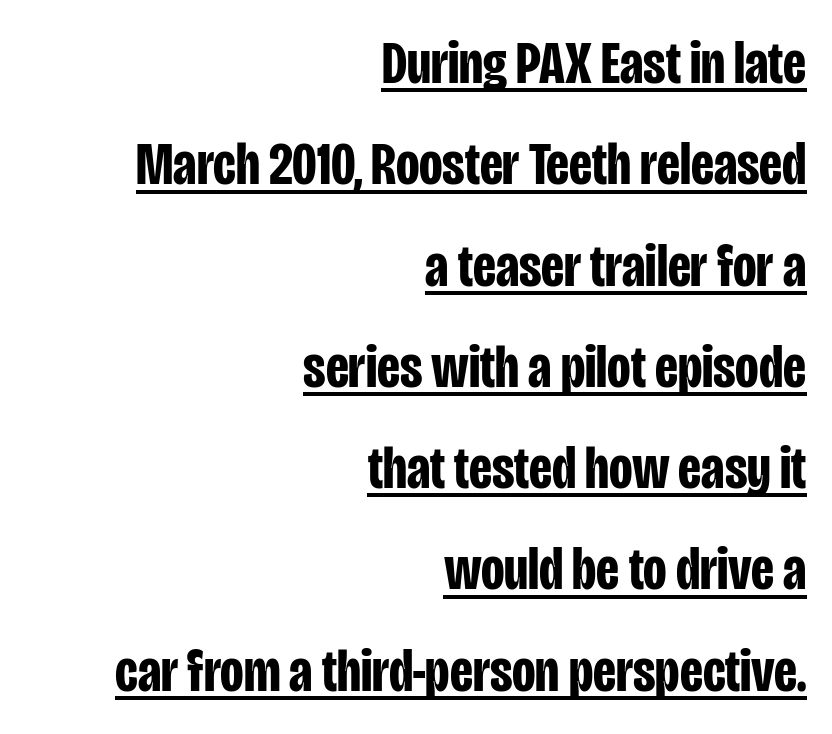
{"serif": "no", "italic": "no", "bold": "yes", "weight": "bold", "width": "condensed", "stroke_contrast": "low", "x_height": "large", "monospaced": "no", "underline": "yes", "align": "right", "line_spacing": "normal", "line_spacing_ratio": 1.66, "letter_spacing": "normal", "letter_spacing_em": 0.0, "glyph_px": 61}
